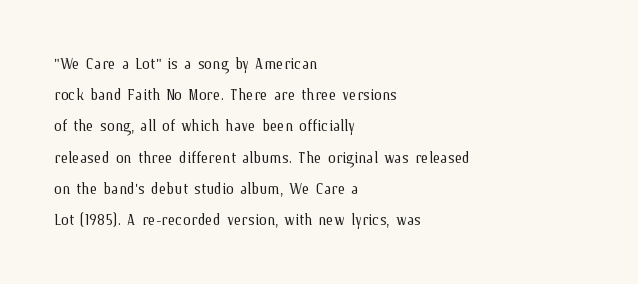
Q: Is the text bold? A: No.
Q: Is the text italic (slanted)? A: No, it is upright.
Q: Is the text underlined? A: No.
Q: How is the paragraph aligned? A: Left-aligned.
Q: Is the spacing between letters normal or unusually wide? A: Normal.
Q: Is the spacing between lines tight, normal or loose? A: Normal.
